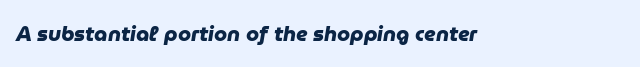
Q: Is the text bold? A: Yes.
Q: Is the text underlined? A: No.
Q: Is the spacing between letters normal or unusually wide? A: Normal.
